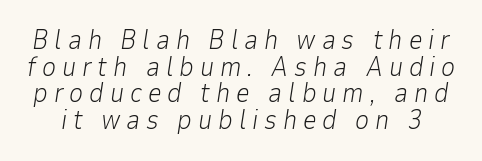
Q: Is the text bold? A: No.
Q: Is the text italic (slanted)? A: Yes, it leans right by about 9 degrees.
Q: Is the text underlined? A: No.
Q: Is the spacing between letters normal or unusually wide? A: Unusually wide.
Q: Is the spacing between lines tight, normal or loose? A: Tight.
